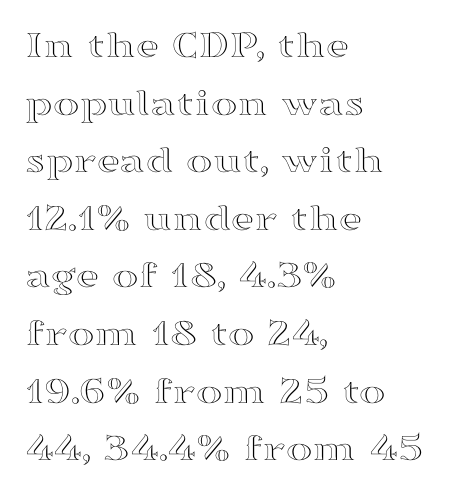
The image shows 40 px wide type, upright; set left-aligned, normal line spacing (1.44x), normal letter spacing, not underlined; a medium x-height.
